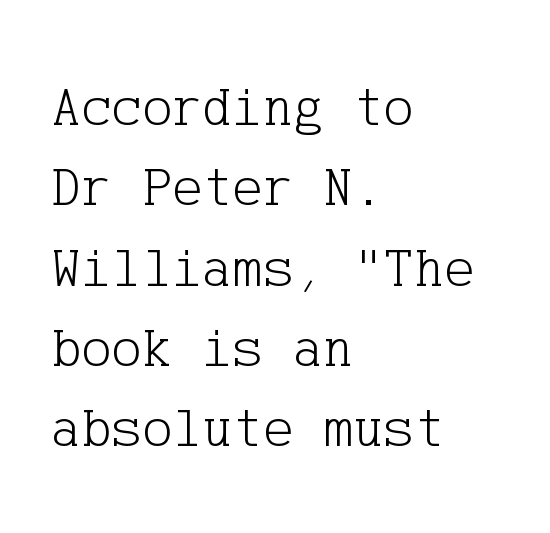
Does the lettering tilt? It doesn't — this is upright. The face used here is seriffed, in the tradition of book romans. This sample is left-justified, so line endings fall wherever the words run out. The letters look calm and open, with moderate or lighter stems. Observe the ordinary spacing: letters are neighbours, not strangers.
